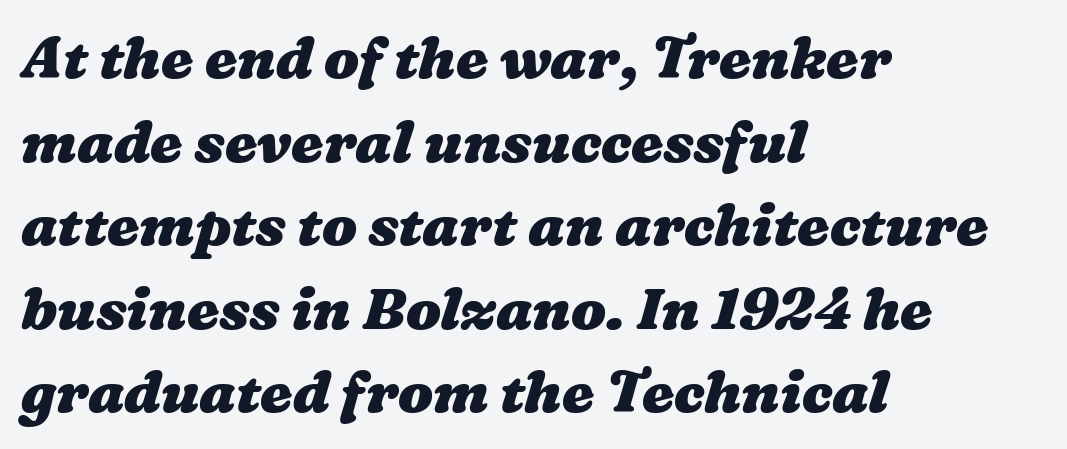
The image shows 58 px heavy, wide type; set left-aligned, normal line spacing (1.44x), normal letter spacing, not underlined; medium stroke contrast and a medium x-height.
